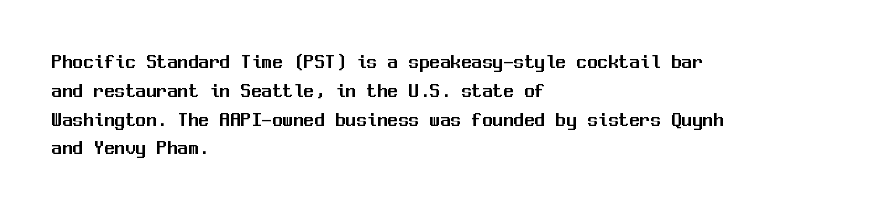
Q: Is the text italic (slanted)? A: No, it is upright.
Q: Is the text underlined? A: No.
Q: How is the paragraph aligned? A: Left-aligned.
Q: Is the spacing between letters normal or unusually wide? A: Normal.
Q: Is the spacing between lines tight, normal or loose? A: Normal.
